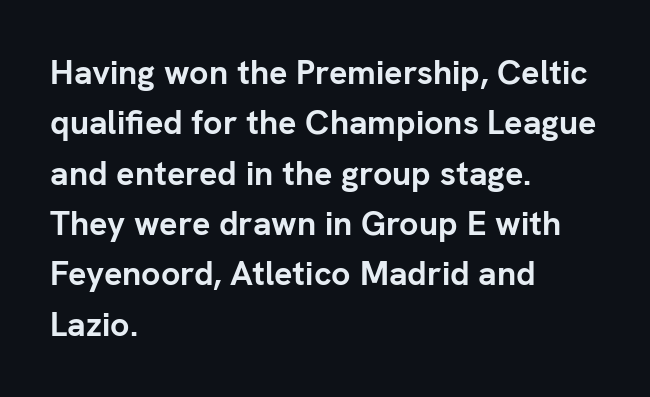
Q: Is the text bold? A: Yes.
Q: Is the text italic (slanted)? A: No, it is upright.
Q: Is the typeface a serif or a sans-serif typeface? A: Sans-serif.
Q: Is the text underlined? A: No.
Q: How is the paragraph aligned? A: Left-aligned.
Q: Is the spacing between letters normal or unusually wide? A: Normal.
Q: Is the spacing between lines tight, normal or loose? A: Normal.
Q: Width (condensed, normal, or wide)? A: Normal.
Q: Stroke contrast? A: Low.
Q: x-height? A: Medium.
Q: Monospaced? A: No.
